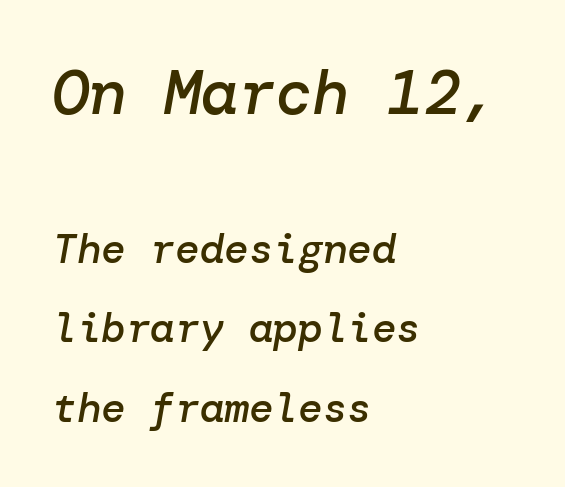
The image shows 62 px semibold type, italic (leaning right); set left-aligned, loose line spacing (1.94x), normal letter spacing, not underlined; the first (top) block is 1.51x larger; low stroke contrast and a medium x-height.
